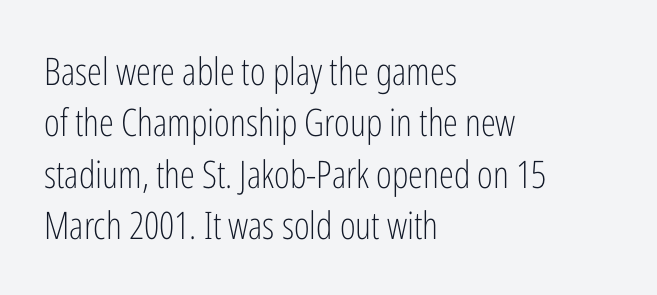
{"serif": "no", "italic": "no", "bold": "no", "weight": "light", "width": "condensed", "stroke_contrast": "low", "x_height": "medium", "monospaced": "no", "underline": "no", "align": "left", "line_spacing": "normal", "line_spacing_ratio": 1.35, "letter_spacing": "normal", "letter_spacing_em": 0.0, "glyph_px": 38}
